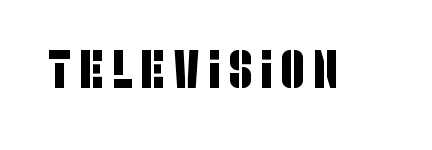
Q: Is the typeface a serif or a sans-serif typeface? A: Sans-serif.
Q: Is the text underlined? A: No.
Q: Width (condensed, normal, or wide)? A: Condensed.
Q: Stroke contrast? A: Low.
Q: x-height? A: Large.
Q: Monospaced? A: No.
